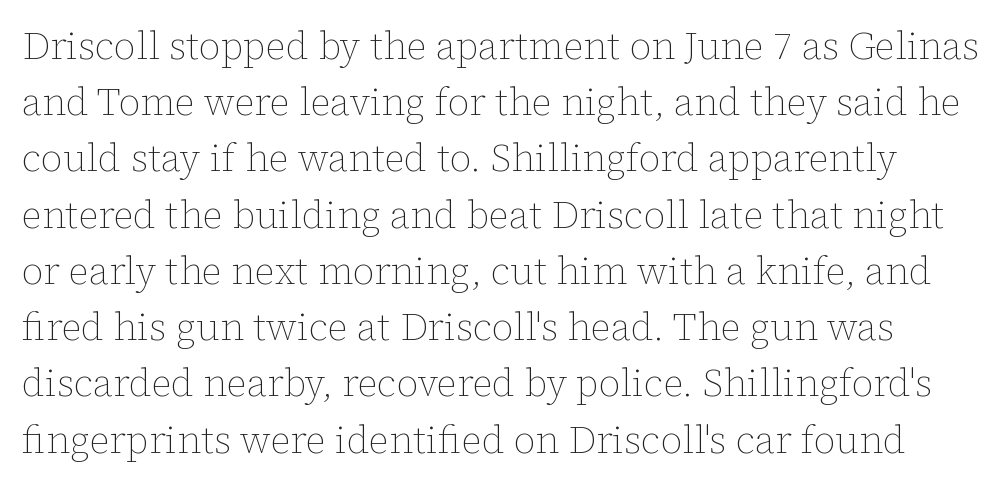
{"italic": "no", "bold": "no", "weight": "thin", "width": "normal", "stroke_contrast": "low", "x_height": "medium", "monospaced": "no", "underline": "no", "line_spacing": "normal", "line_spacing_ratio": 1.48, "letter_spacing": "normal", "letter_spacing_em": 0.0, "glyph_px": 38}
